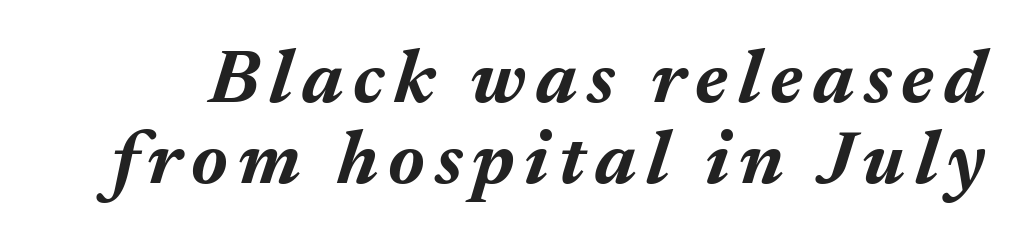
{"italic": "yes", "lean": "right", "slant_degrees": 17, "bold": "yes", "weight": "bold", "width": "normal", "stroke_contrast": "medium", "x_height": "medium", "monospaced": "no", "underline": "no", "line_spacing": "tight", "line_spacing_ratio": 1.07, "glyph_px": 76}
